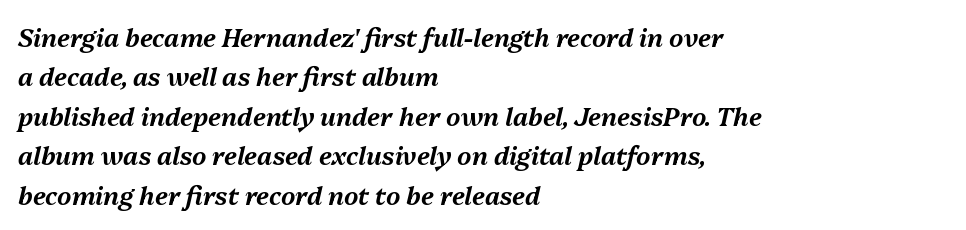
A clean baseline with only descenders dipping below it. Italic? Definitely — the glyphs are oblique. The passage shown has conventional tracking throughout. Caption: multi-line text, flush left, ragged right. Baseline-to-baseline distance is the conventional proportion of letter height.
